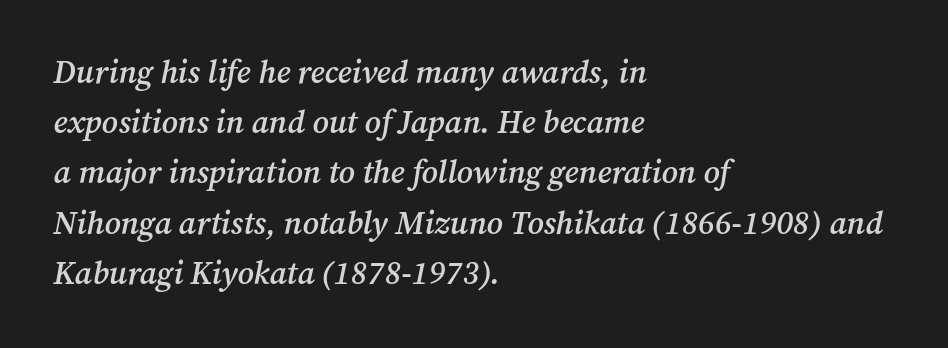
Q: Is the text bold? A: Semi-bold.
Q: Is the text italic (slanted)? A: Yes, it leans right by about 12 degrees.
Q: Is the typeface a serif or a sans-serif typeface? A: Serif.
Q: Is the text underlined? A: No.
Q: How is the paragraph aligned? A: Left-aligned.
Q: Is the spacing between letters normal or unusually wide? A: Normal.
Q: Is the spacing between lines tight, normal or loose? A: Normal.
Q: Width (condensed, normal, or wide)? A: Normal.
Q: Stroke contrast? A: Medium.
Q: x-height? A: Medium.
Q: Monospaced? A: No.
